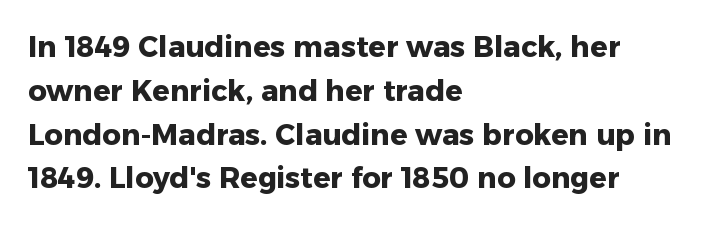
Q: Is the text bold? A: Yes.
Q: Is the text italic (slanted)? A: No, it is upright.
Q: Is the typeface a serif or a sans-serif typeface? A: Sans-serif.
Q: Is the text underlined? A: No.
Q: How is the paragraph aligned? A: Left-aligned.
Q: Is the spacing between letters normal or unusually wide? A: Normal.
Q: Is the spacing between lines tight, normal or loose? A: Normal.
Q: Width (condensed, normal, or wide)? A: Normal.
Q: Stroke contrast? A: Low.
Q: x-height? A: Medium.
Q: Monospaced? A: No.
